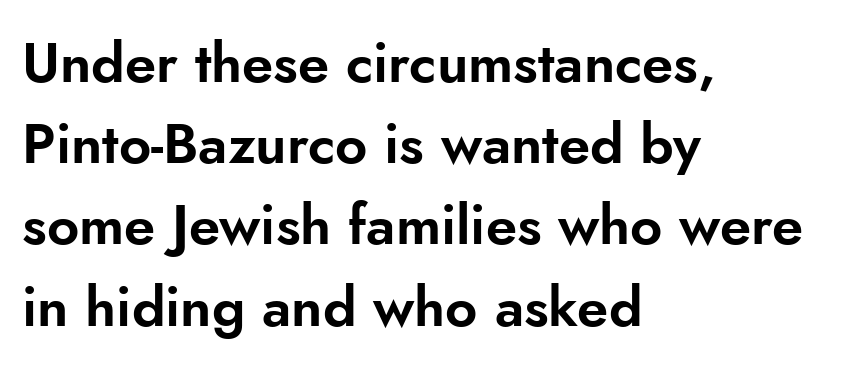
The lettering holds an erect, upright posture throughout. The text was rendered using a sans face with plain stroke endings. Words float on clear page, feet unadorned. The face used here is rendered with its standard letterfit. How would I describe the line gaps? Plain and ordinary.
